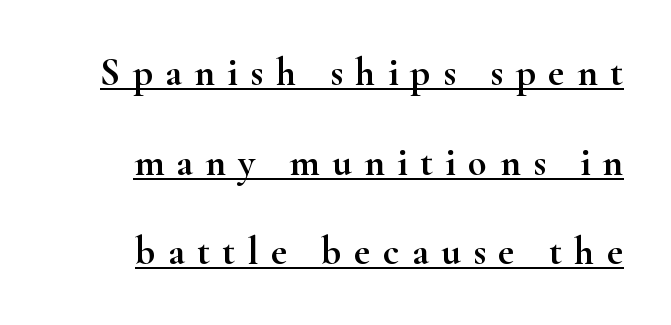
{"serif": "yes", "italic": "no", "width": "wide", "stroke_contrast": "high", "x_height": "small", "monospaced": "no", "underline": "yes", "line_spacing": "loose", "line_spacing_ratio": 2.3, "letter_spacing": "wide", "letter_spacing_em": 0.32, "glyph_px": 39}
